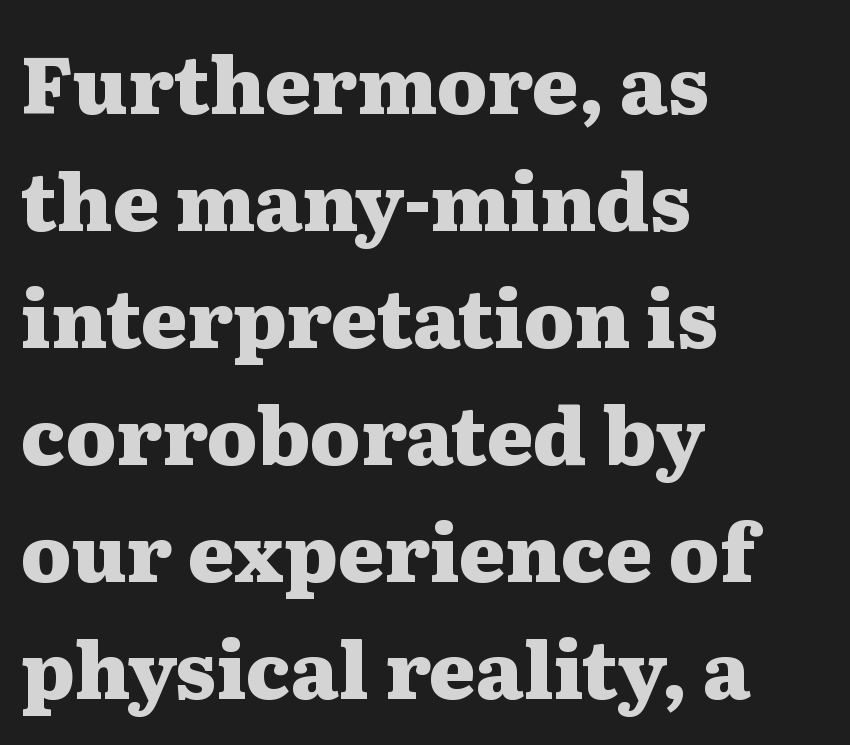
{"serif": "yes", "italic": "no", "bold": "yes", "weight": "heavy", "width": "wide", "stroke_contrast": "medium", "x_height": "medium", "monospaced": "no", "underline": "no", "align": "left", "line_spacing": "normal", "line_spacing_ratio": 1.48, "letter_spacing": "normal", "letter_spacing_em": 0.0, "glyph_px": 79}
